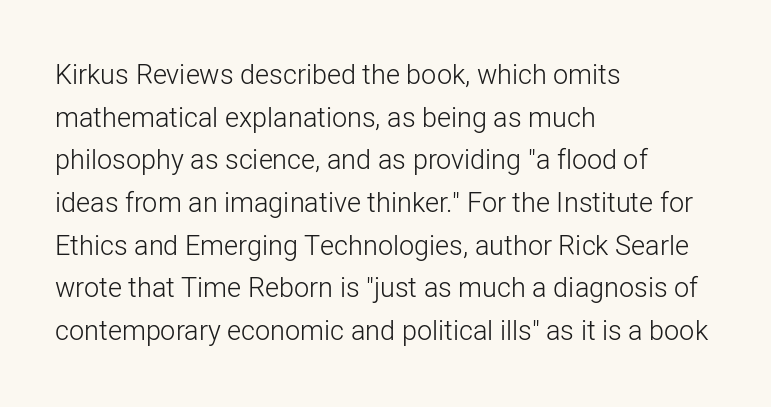
The image shows 27 px text type, upright; set left-aligned, normal line spacing (1.58x), normal letter spacing, not underlined.
